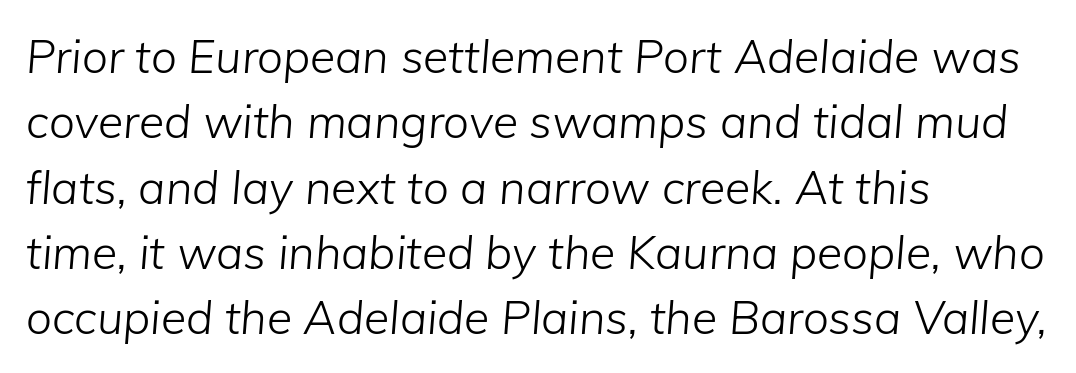
Q: Is the text bold? A: No.
Q: Is the text italic (slanted)? A: Yes, it leans right by about 5 degrees.
Q: Is the text underlined? A: No.
Q: How is the paragraph aligned? A: Left-aligned.
Q: Is the spacing between letters normal or unusually wide? A: Normal.
Q: Is the spacing between lines tight, normal or loose? A: Normal.
Q: Width (condensed, normal, or wide)? A: Normal.
Q: Stroke contrast? A: Low.
Q: x-height? A: Medium.
Q: Monospaced? A: No.
